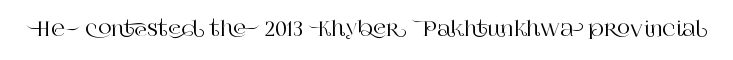
{"italic": "no", "underline": "no", "letter_spacing": "normal", "letter_spacing_em": 0.0, "glyph_px": 21}
